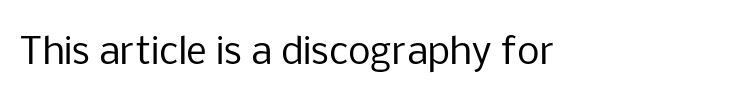
Is this a fixed-width face? No — the glyphs have proportional, varying widths. Vertical strokes here are truly vertical. Glance below the letters and you will spot only blank space. The face used here is a sans, in the tradition of grotesques and geometrics. The face looks like a standard text weight, possibly lighter. Short note: letters normally spaced.
